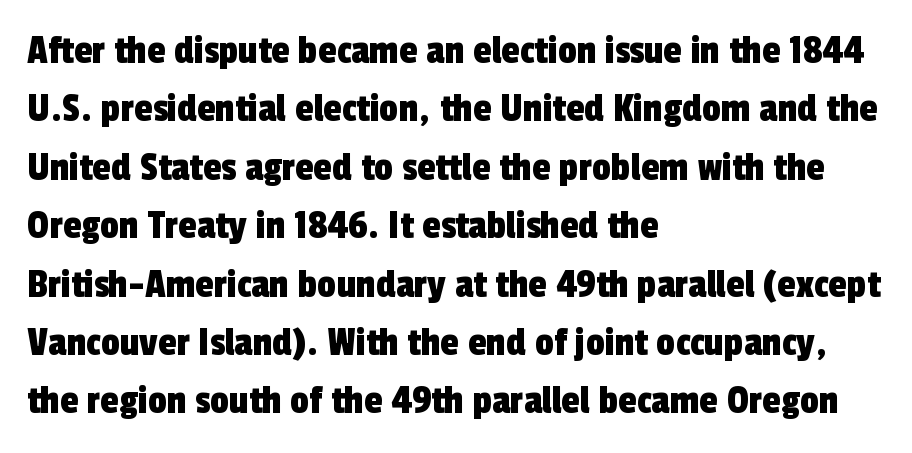
Line starts are locked; line ends wander. The line texture is even and compact thanks to regular tracking. The passage shown stacks its lines at a standard gap. The letters carry no serifs — their stems end cleanly without finishing strokes. The area under the type is left untouched. Varying glyph widths throughout — classic text-font behaviour.
